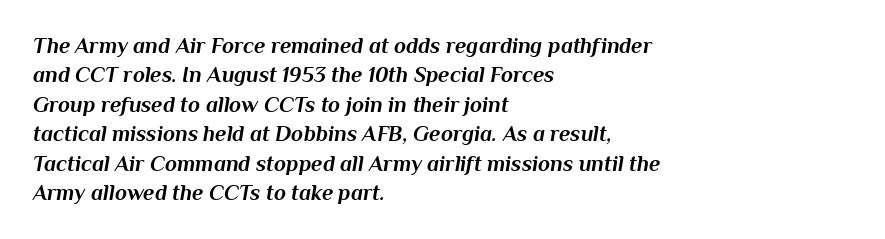
Strong, thick strokes mark this as bold type. Caption: multi-line text, flush left, ragged right. The block of text has a typical density, with ordinary space between rows. Is the letter spacing exaggerated? No — it looks like the ordinary default. These lines were composed using italics.
